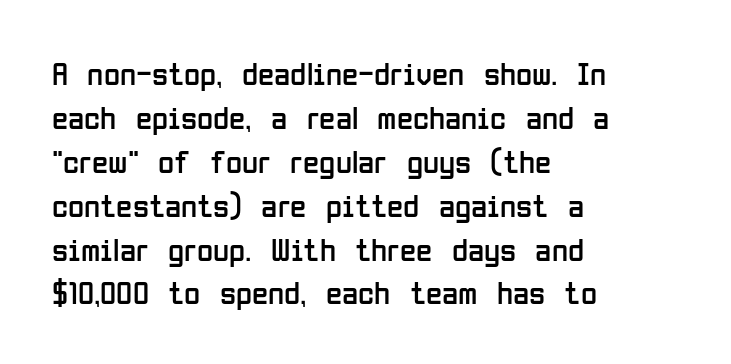
Notice how the stems are strictly vertical — no italics here. You could call the tracking neutral — neither tight nor loose. Nobody drew a line under any word here. The rendering uses a moderate line-height, typical for paragraphs. Is the type heavy? It reads as light-to-regular instead.
